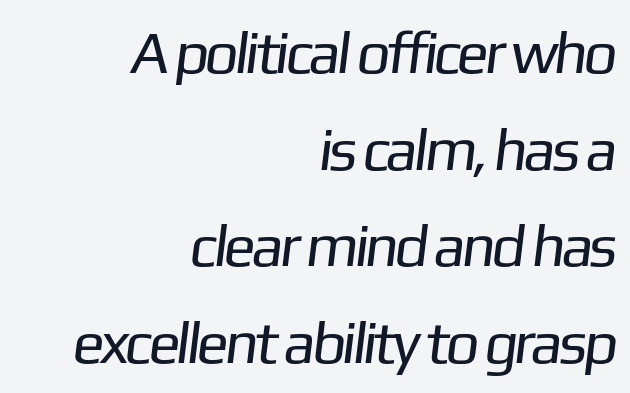
{"serif": "no", "bold": "no", "weight": "regular", "width": "normal", "stroke_contrast": "low", "x_height": "medium", "monospaced": "no", "underline": "no", "align": "right", "line_spacing": "normal", "line_spacing_ratio": 1.61, "letter_spacing": "normal", "letter_spacing_em": 0.0, "glyph_px": 60}
